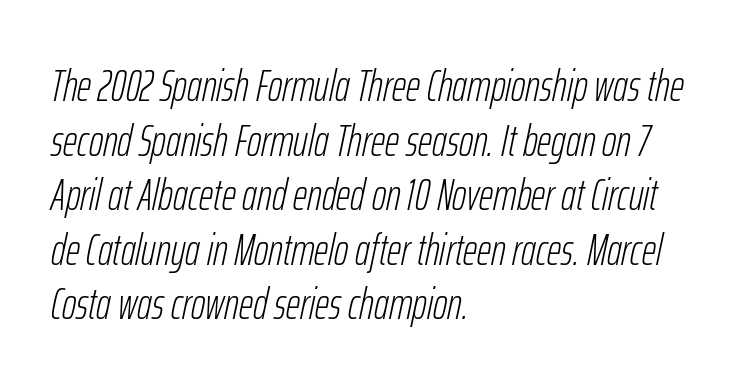
Glyph-to-glyph distance matches everyday printed text. No word sits above an underline. Is the stroke heavy? The answer is a plain regular-or-lighter. If you drew a ruler down the left edge, every line would touch it. Rendered with sloped, italic letterforms. Do the characters align in a grid? No, the font is proportional.
